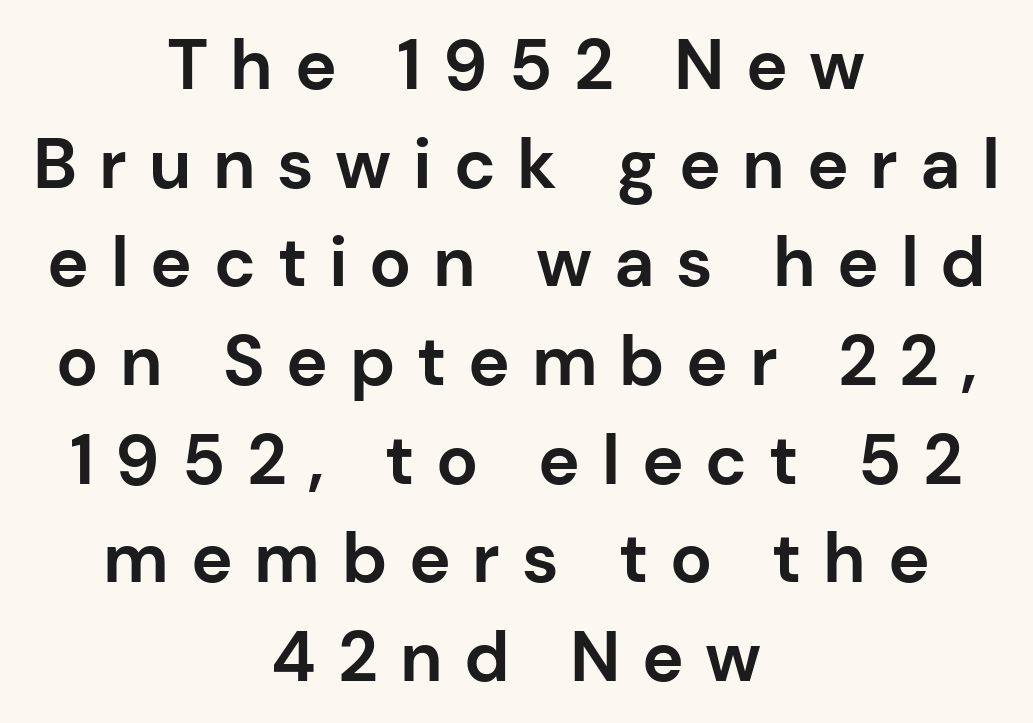
The image shows 70 px bold sans-serif type, upright; set centered, normal line spacing (1.41x), unusually wide letter spacing (+0.31 em), not underlined; low stroke contrast and a medium x-height.
